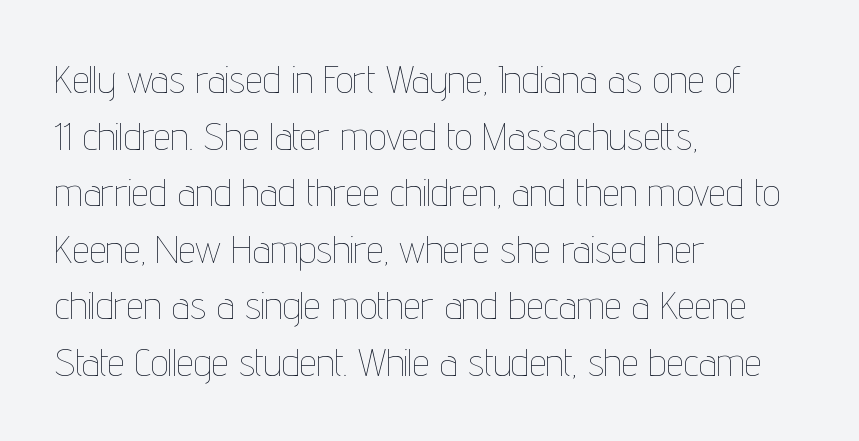
These lines sit exactly where default settings would place them. Line starts are locked; line ends wander. Ordinary non-slanted type is in use. Note the varied advance widths — an 'i' is clearly narrower than an 'm'. The rendering keeps characters at their native spacing.
